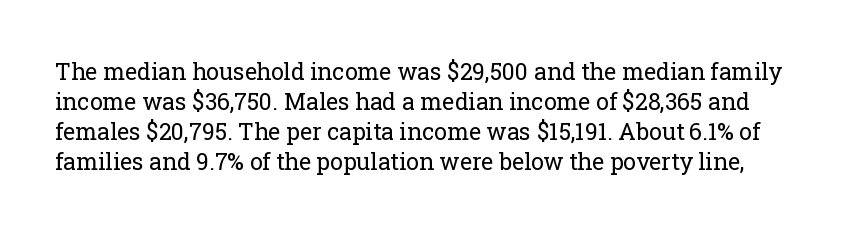
Stems and bowls with no extra thickness — not bold. Vertically, the passage feels balanced, rows spaced as you'd expect. Look at the tracking — it's just the regular setting, nothing added. The words here are not underlined.
